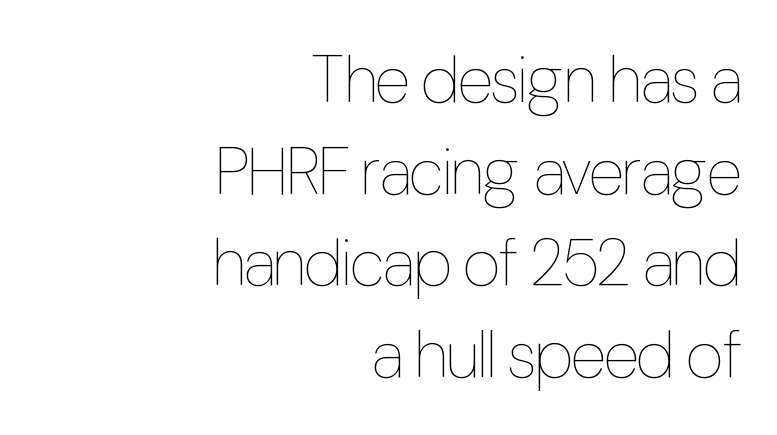
Posture: upright roman. Varying glyph widths throughout — classic text-font behaviour. The space beneath each line is pristine and unruled. A flush-right, rag-left setting is used for this passage.
